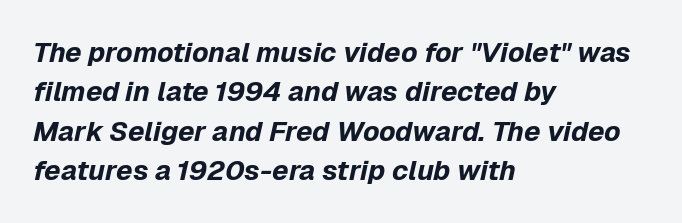
Is the type bold? Yes — the strokes are clearly thick and heavy. A classic flush-left, rag-right setting is used for this passage. The face used here is proportionally spaced, like ordinary book or web type. Has an underline been added? It has not. If you measured baseline to baseline, you'd find a middling distance. The horizontal fit of the characters is conventional and even.
